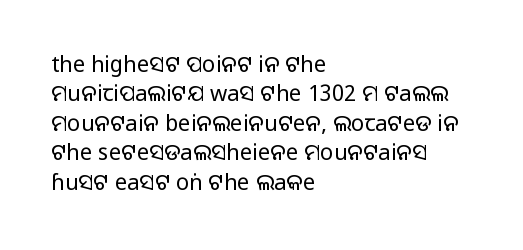
The image shows 22 px text type, upright; set left-aligned, normal line spacing (1.34x), normal letter spacing, not underlined.
